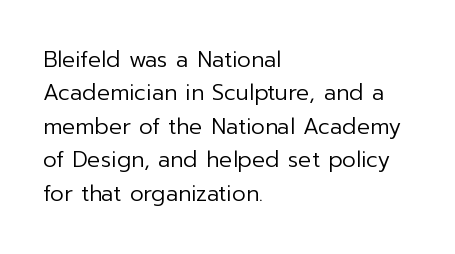
Q: Is the text bold? A: No.
Q: Is the text italic (slanted)? A: No, it is upright.
Q: Is the text underlined? A: No.
Q: How is the paragraph aligned? A: Left-aligned.
Q: Is the spacing between letters normal or unusually wide? A: Normal.
Q: Is the spacing between lines tight, normal or loose? A: Normal.
